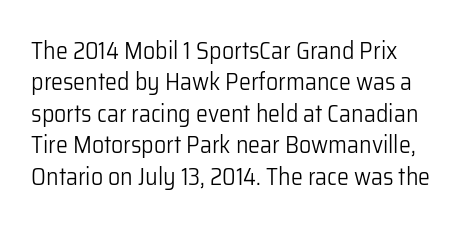
{"italic": "no", "bold": "no", "underline": "no", "line_spacing": "normal", "line_spacing_ratio": 1.31, "letter_spacing": "normal", "letter_spacing_em": 0.0, "glyph_px": 24}
